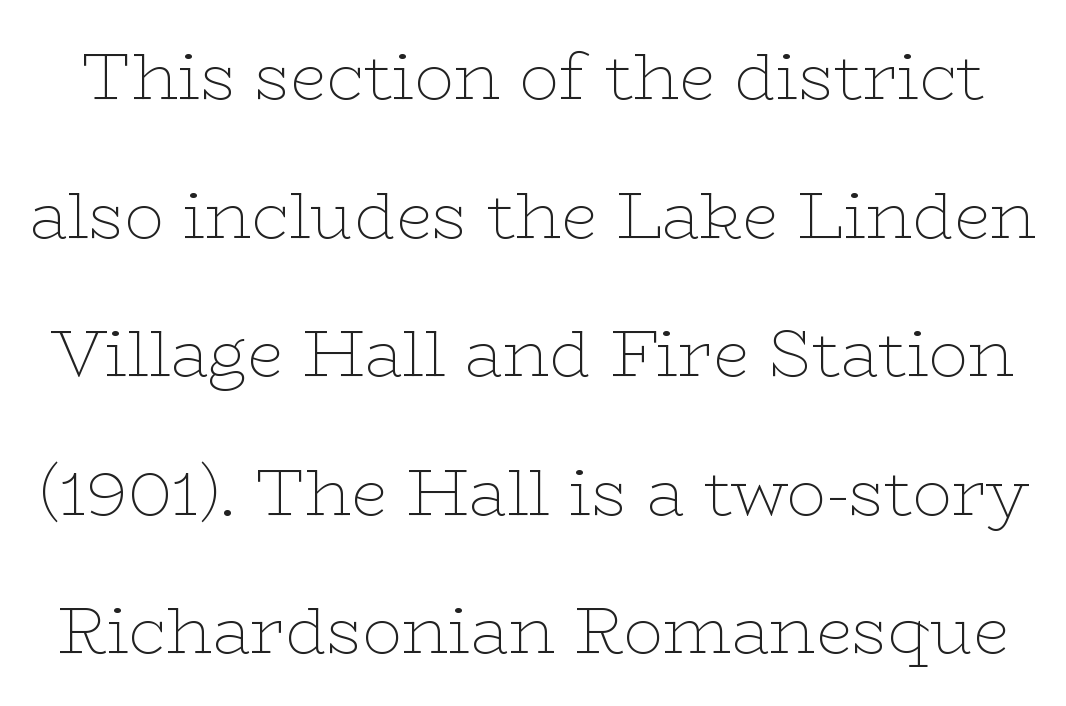
Stroke thickness stays within the range of a standard reading face or lighter. Note the varied advance widths — an 'i' is clearly narrower than an 'm'. No extra tracking has been applied to these lines. The type sits square on the baseline with zero lean. Summary of vertical rhythm: relaxed, with wide interline spacing. Examine the stroke ends and you'll spot serifs.
